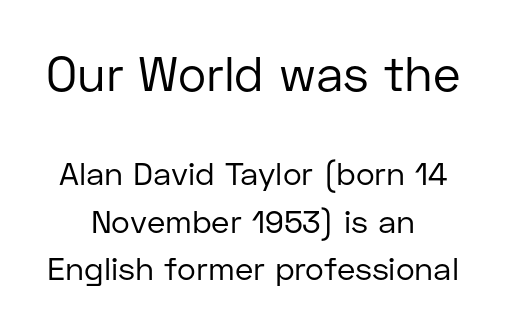
The image shows 48 px regular-weight sans-serif type, upright; set centered, normal line spacing (1.49x), normal letter spacing, not underlined; the first (top) block is 1.5x larger; low stroke contrast and a medium x-height.
